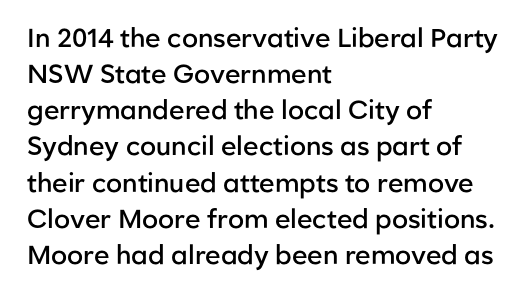
Q: Is the text bold? A: Semi-bold.
Q: Is the text italic (slanted)? A: No, it is upright.
Q: Is the text underlined? A: No.
Q: How is the paragraph aligned? A: Left-aligned.
Q: Is the spacing between letters normal or unusually wide? A: Normal.
Q: Is the spacing between lines tight, normal or loose? A: Normal.
